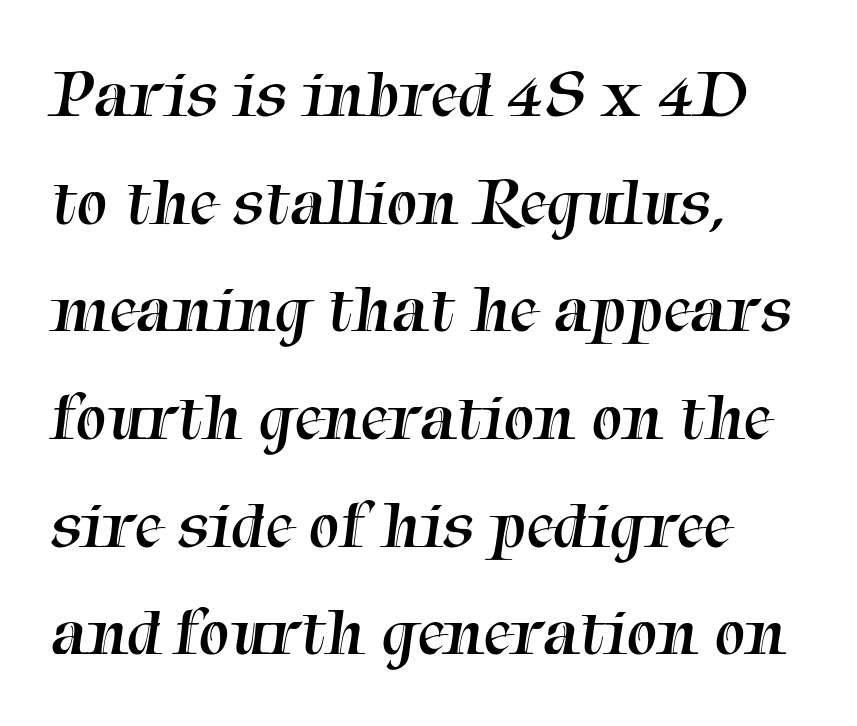
{"serif": "yes", "bold": "no", "weight": "regular", "width": "normal", "stroke_contrast": "medium", "x_height": "medium", "monospaced": "no", "underline": "no", "align": "left", "line_spacing": "normal", "line_spacing_ratio": 1.56, "letter_spacing": "normal", "letter_spacing_em": 0.0, "glyph_px": 69}
